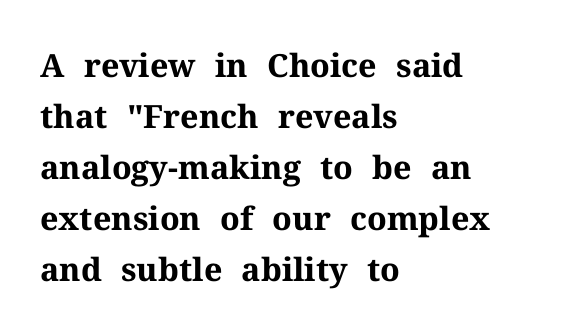
These lines stack with their left ends in a neat column. Descender tails drop into unmarked territory. Honestly, the row spacing looks completely unremarkable. The type is set solid horizontally, with unmodified tracking. How heavy is the stroke? Heavy — this is a bold. Ascenders rise straight up at ninety degrees.
